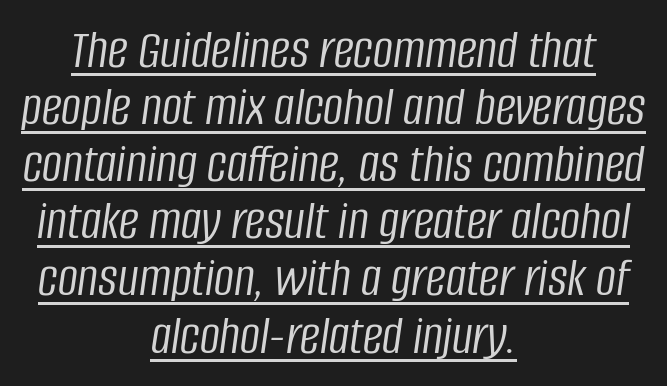
{"italic": "yes", "lean": "right", "slant_degrees": 8, "bold": "no", "weight": "light", "width": "condensed", "stroke_contrast": "low", "x_height": "large", "monospaced": "no", "underline": "yes", "align": "center", "line_spacing": "tight", "line_spacing_ratio": 1.02, "letter_spacing": "normal", "letter_spacing_em": 0.0, "glyph_px": 56}
